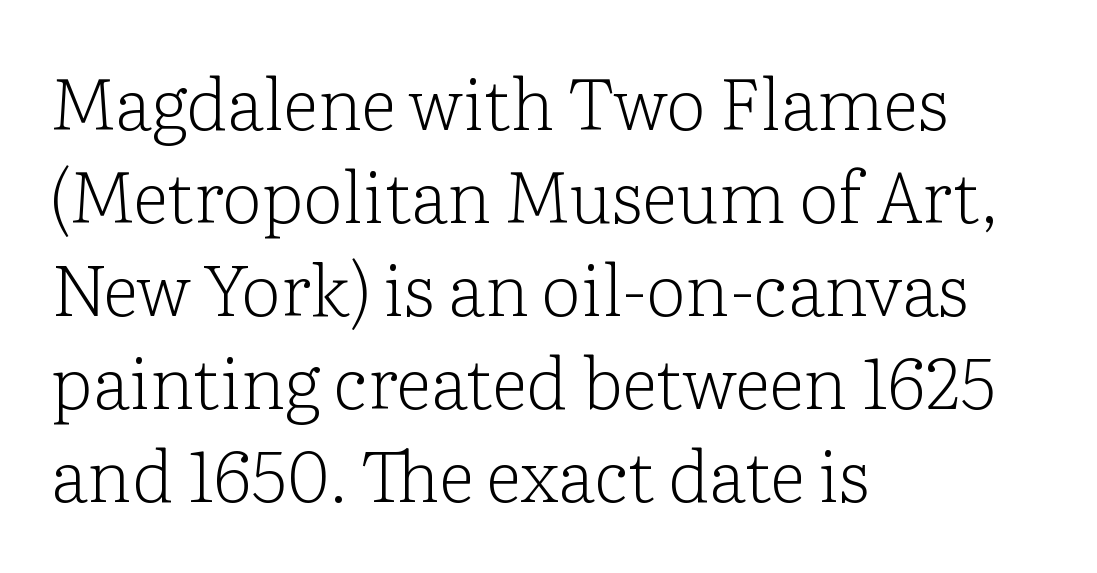
Is this a fixed-width face? No — the glyphs have proportional, varying widths. Vertical spacing — default. This rendering leaves character spacing at its baseline value. The passage shown is typeset with a serif family.
